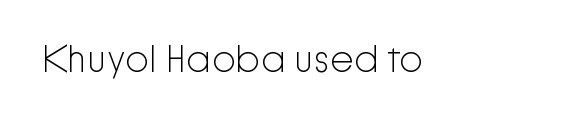
The image shows 38 px light sans-serif type, upright; set normal letter spacing, not underlined; low stroke contrast and a medium x-height.
